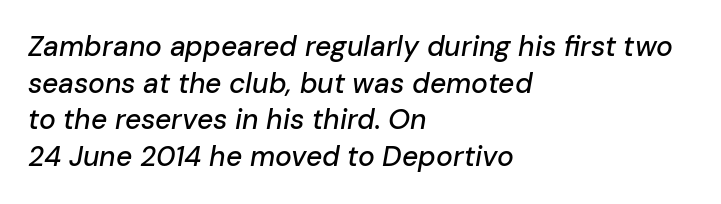
The glyphs look as if they've been sheared to an angle. Spacing between characters is what you'd get straight out of the box. Normally led — the rows are evenly, conventionally spaced. The strip under each line holds only bare page.
